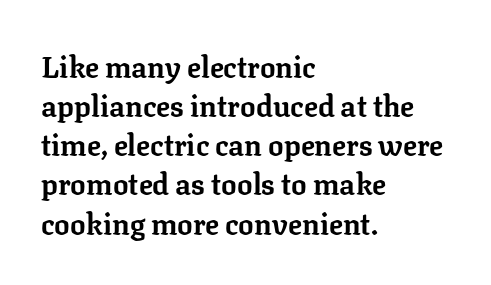
The face used here has the dense, thick strokes of a bold. Check under the words: just untouched page. Between one letter and the next there's only the usual sliver of space. The typesetter chose a ragged-right arrangement here. A typesetter would call this leading conventional body-copy spacing. This rendering employs a face with finishing strokes, i.e., a serif.
